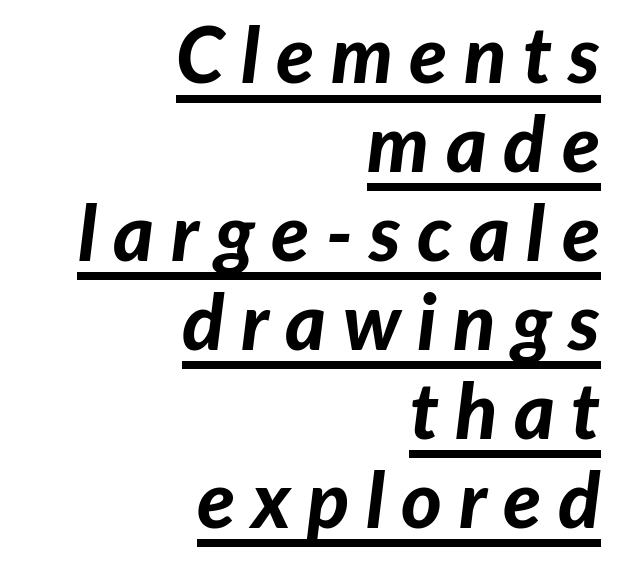
Q: Is the text bold? A: Yes.
Q: Is the text italic (slanted)? A: Yes, it leans right by about 7 degrees.
Q: Is the text underlined? A: Yes.
Q: How is the paragraph aligned? A: Right-aligned.
Q: Is the spacing between letters normal or unusually wide? A: Unusually wide.
Q: Is the spacing between lines tight, normal or loose? A: Tight.
Q: Width (condensed, normal, or wide)? A: Normal.
Q: Stroke contrast? A: Low.
Q: x-height? A: Medium.
Q: Monospaced? A: No.
